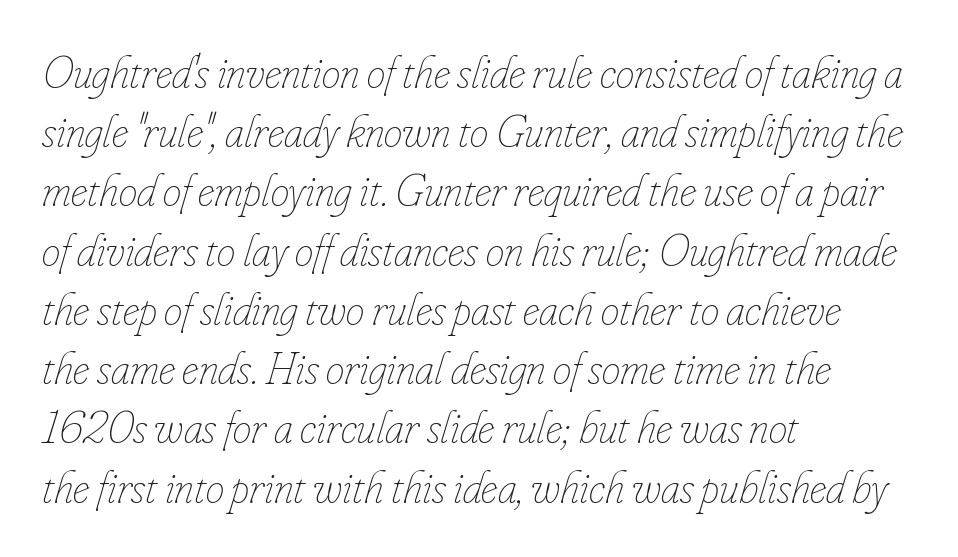
Q: Is the text bold? A: No.
Q: Is the text italic (slanted)? A: Yes, it leans right by about 16 degrees.
Q: Is the text underlined? A: No.
Q: How is the paragraph aligned? A: Left-aligned.
Q: Is the spacing between letters normal or unusually wide? A: Normal.
Q: Is the spacing between lines tight, normal or loose? A: Normal.
Q: Width (condensed, normal, or wide)? A: Condensed.
Q: Stroke contrast? A: Low.
Q: x-height? A: Small.
Q: Monospaced? A: No.
